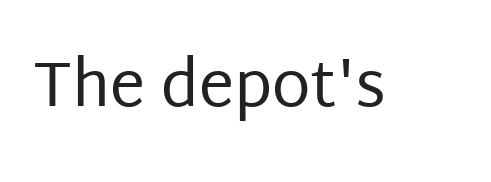
Q: Is the text bold? A: No.
Q: Is the text italic (slanted)? A: No, it is upright.
Q: Is the typeface a serif or a sans-serif typeface? A: Sans-serif.
Q: Is the text underlined? A: No.
Q: Is the spacing between letters normal or unusually wide? A: Normal.
Q: Width (condensed, normal, or wide)? A: Normal.
Q: Stroke contrast? A: Low.
Q: x-height? A: Large.
Q: Monospaced? A: No.
